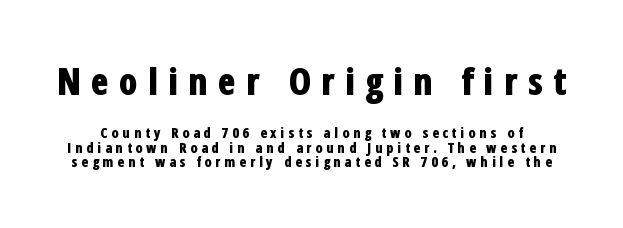
Q: Is the text bold? A: Yes.
Q: Is the text italic (slanted)? A: No, it is upright.
Q: Is the typeface a serif or a sans-serif typeface? A: Sans-serif.
Q: Is the text underlined? A: No.
Q: Is the spacing between letters normal or unusually wide? A: Unusually wide.
Q: Is the spacing between lines tight, normal or loose? A: Tight.
Q: Which block of text is set in a larger size, the first (top) or the second (bottom)? A: The first (top) one.
Q: Width (condensed, normal, or wide)? A: Condensed.
Q: Stroke contrast? A: Low.
Q: x-height? A: Medium.
Q: Monospaced? A: No.
